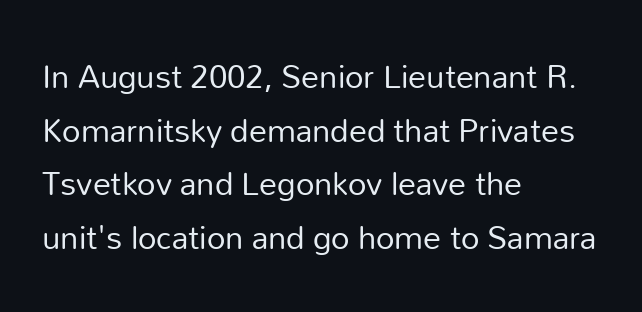
{"serif": "no", "italic": "no", "bold": "no", "weight": "regular", "width": "normal", "stroke_contrast": "low", "x_height": "medium", "monospaced": "no", "underline": "no", "align": "left", "line_spacing": "normal", "line_spacing_ratio": 1.49, "letter_spacing": "normal", "letter_spacing_em": 0.0, "glyph_px": 36}
